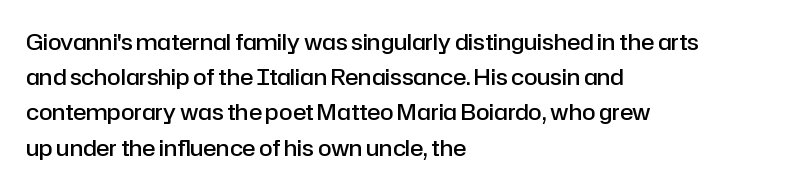
Q: Is the text bold? A: Semi-bold.
Q: Is the text italic (slanted)? A: No, it is upright.
Q: Is the text underlined? A: No.
Q: How is the paragraph aligned? A: Left-aligned.
Q: Is the spacing between letters normal or unusually wide? A: Normal.
Q: Is the spacing between lines tight, normal or loose? A: Normal.
